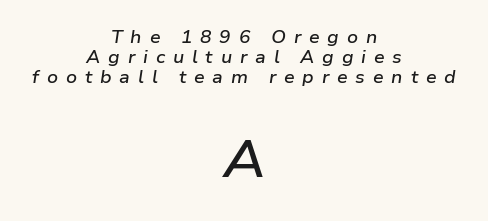
Layout note: lines centered. Tracking here is generous; glyphs stand well apart from one another. If you squint, the bottom block still reads clearly — it's the larger of the two. The face used here is proportionally spaced, like ordinary book or web type.
